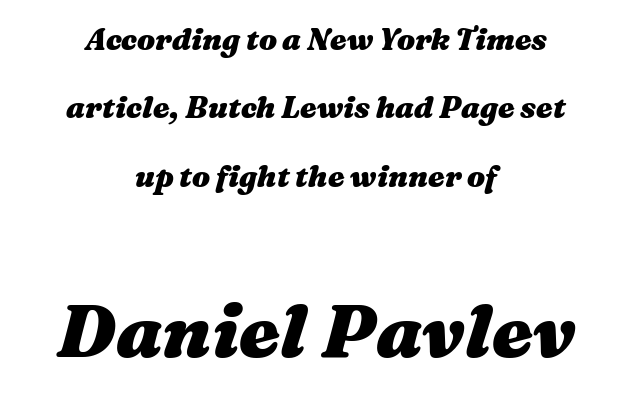
Q: Is the text bold? A: Yes.
Q: Is the text italic (slanted)? A: Yes, it leans right by about 16 degrees.
Q: Is the text underlined? A: No.
Q: How is the paragraph aligned? A: Centered.
Q: Is the spacing between letters normal or unusually wide? A: Normal.
Q: Is the spacing between lines tight, normal or loose? A: Loose.
Q: Which block of text is set in a larger size, the first (top) or the second (bottom)? A: The second (bottom) one.
Q: Width (condensed, normal, or wide)? A: Wide.
Q: Stroke contrast? A: Medium.
Q: x-height? A: Medium.
Q: Monospaced? A: No.
